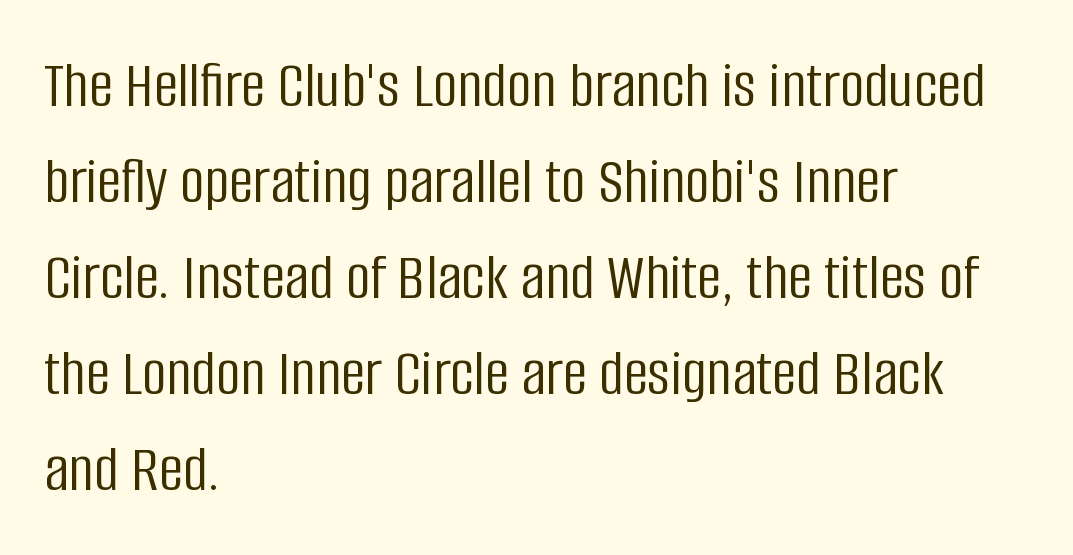
Q: Is the text bold? A: No.
Q: Is the text italic (slanted)? A: No, it is upright.
Q: Is the typeface a serif or a sans-serif typeface? A: Sans-serif.
Q: Is the text underlined? A: No.
Q: How is the paragraph aligned? A: Left-aligned.
Q: Is the spacing between letters normal or unusually wide? A: Normal.
Q: Is the spacing between lines tight, normal or loose? A: Normal.
Q: Width (condensed, normal, or wide)? A: Condensed.
Q: Stroke contrast? A: Low.
Q: x-height? A: Large.
Q: Monospaced? A: No.
